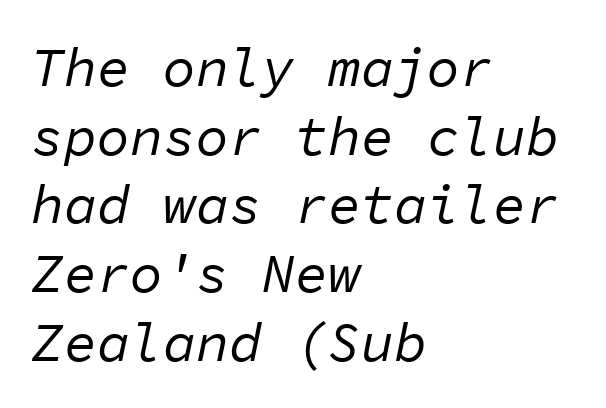
The passage shown leans; its letterforms are oblique. Bare-footed words on every line. The rendering uses typewriter-style spacing with identical character cells. Stem width sits at or under what a default text font uses. This rendering uses left alignment, leaving the right contour irregular.
